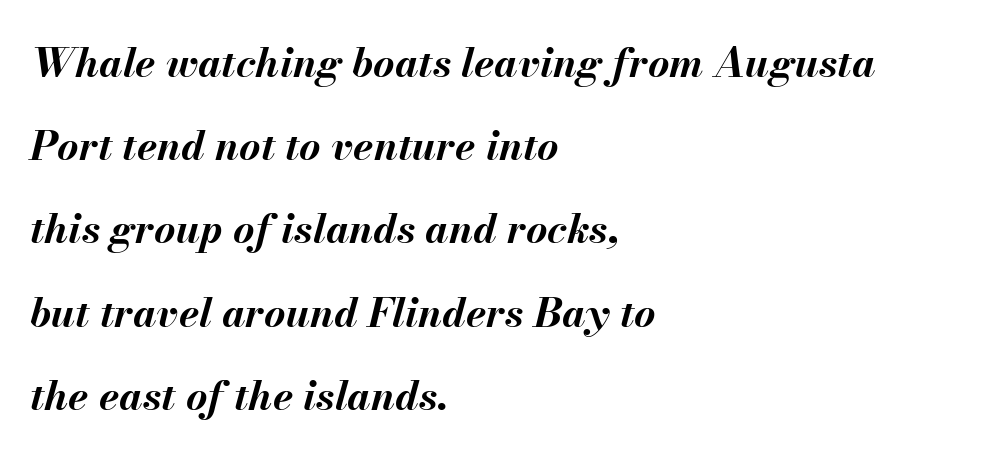
The image shows 41 px bold type, italic (leaning right); set left-aligned, loose line spacing (2.03x), normal letter spacing, not underlined; medium stroke contrast and a small x-height.
